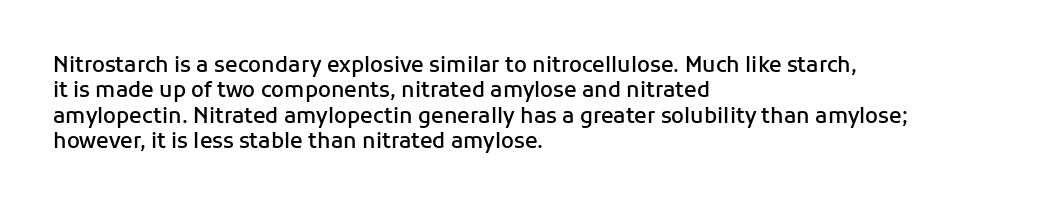
Characters follow at the spacing the type designer built in. Quick note: underline off. Line beginnings align vertically; line endings do not. Does the lettering tilt? It doesn't — this is upright. This is moderately heavy type, rendered in semibold.
